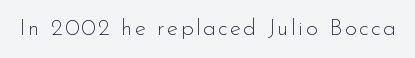
The image shows 23 px text type, upright; set not underlined.
